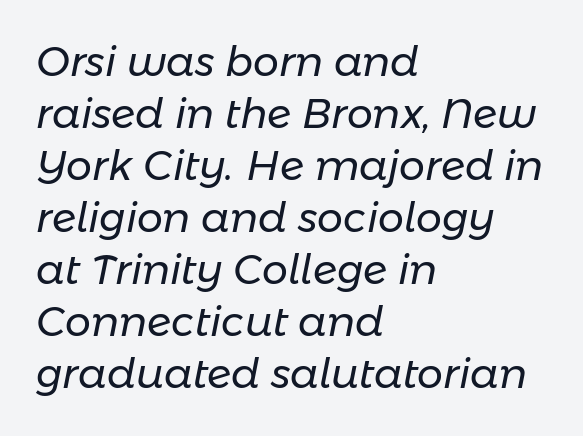
Q: Is the text bold? A: No.
Q: Is the text italic (slanted)? A: Yes, it leans right by about 11 degrees.
Q: Is the text underlined? A: No.
Q: How is the paragraph aligned? A: Left-aligned.
Q: Is the spacing between letters normal or unusually wide? A: Normal.
Q: Is the spacing between lines tight, normal or loose? A: Normal.
Q: Width (condensed, normal, or wide)? A: Normal.
Q: Stroke contrast? A: Low.
Q: x-height? A: Medium.
Q: Monospaced? A: No.
